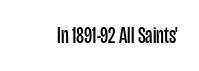
{"italic": "no", "bold": "no", "underline": "no", "letter_spacing": "normal", "letter_spacing_em": 0.0, "glyph_px": 23}
